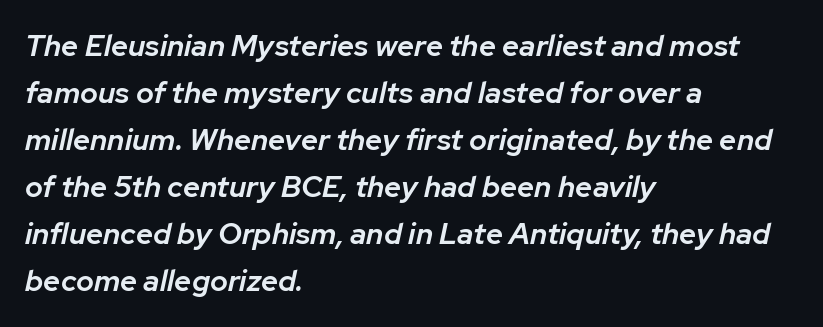
{"italic": "yes", "lean": "right", "slant_degrees": 12, "bold": "semi", "weight": "semibold", "width": "normal", "stroke_contrast": "low", "x_height": "medium", "monospaced": "no", "underline": "no", "align": "left", "line_spacing": "normal", "line_spacing_ratio": 1.57, "letter_spacing": "normal", "letter_spacing_em": 0.0, "glyph_px": 30}
